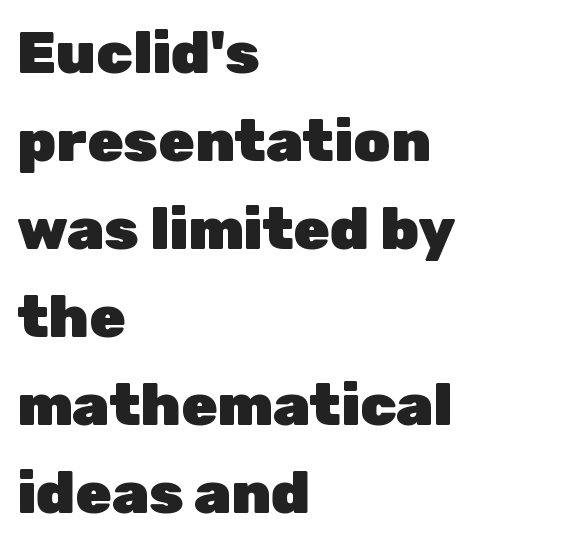
Q: Is the text bold? A: Yes.
Q: Is the text italic (slanted)? A: No, it is upright.
Q: Is the typeface a serif or a sans-serif typeface? A: Sans-serif.
Q: Is the text underlined? A: No.
Q: How is the paragraph aligned? A: Left-aligned.
Q: Is the spacing between letters normal or unusually wide? A: Normal.
Q: Is the spacing between lines tight, normal or loose? A: Normal.
Q: Width (condensed, normal, or wide)? A: Normal.
Q: Stroke contrast? A: Low.
Q: x-height? A: Medium.
Q: Monospaced? A: No.
